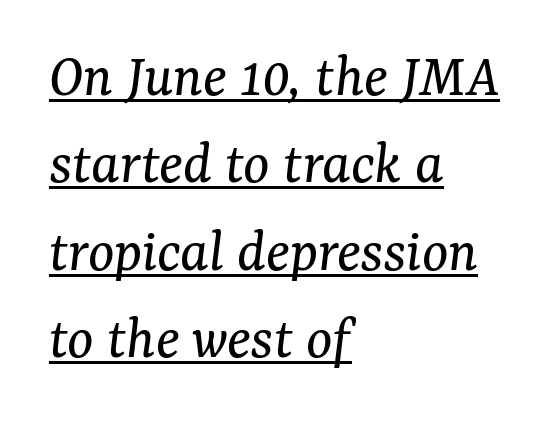
{"serif": "yes", "italic": "yes", "lean": "right", "slant_degrees": 7, "bold": "no", "weight": "regular", "width": "normal", "stroke_contrast": "medium", "x_height": "medium", "monospaced": "no", "underline": "yes", "align": "left", "line_spacing": "normal", "line_spacing_ratio": 1.41, "letter_spacing": "normal", "letter_spacing_em": 0.0, "glyph_px": 62}
